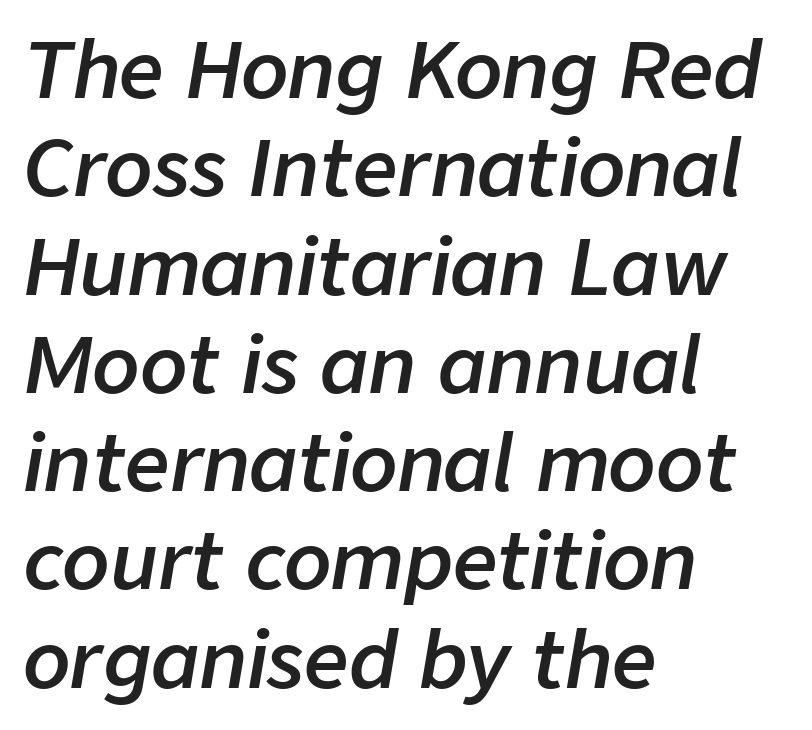
The image shows 78 px semibold type, italic (leaning right); set left-aligned, normal line spacing (1.26x), normal letter spacing, not underlined; low stroke contrast and a medium x-height.
